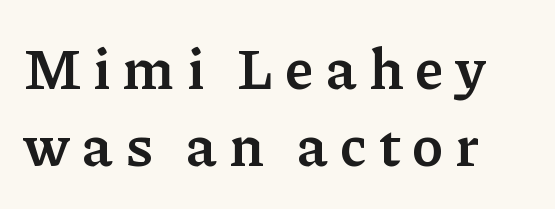
The image shows 58 px semibold serif type, upright; set left-aligned, normal line spacing (1.33x), unusually wide letter spacing (+0.2 em), not underlined; low stroke contrast and a medium x-height.
